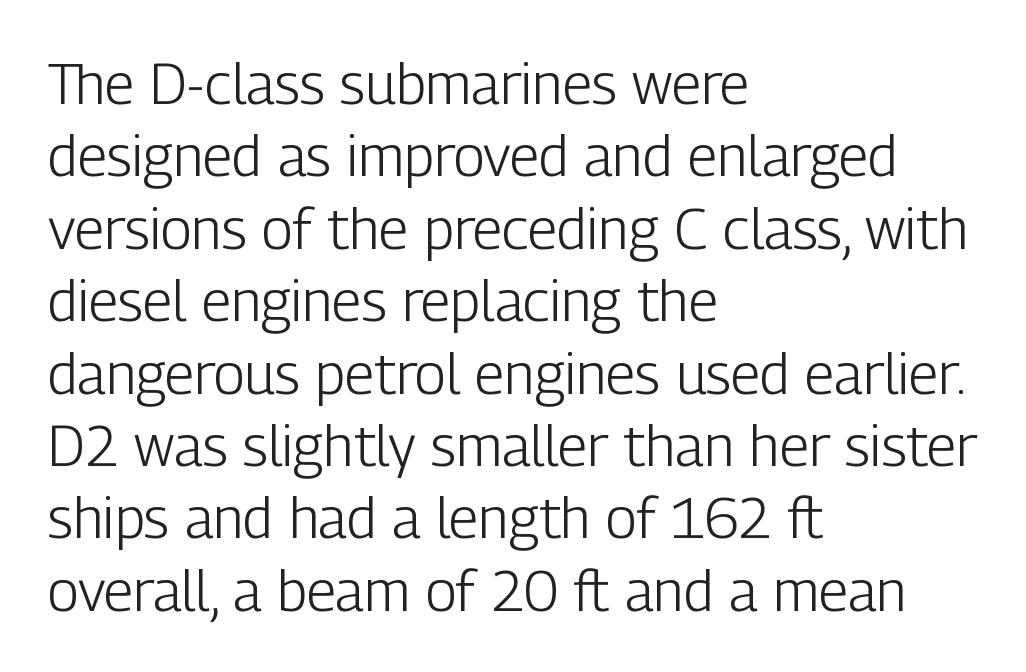
Q: Is the text bold? A: No.
Q: Is the text italic (slanted)? A: No, it is upright.
Q: Is the typeface a serif or a sans-serif typeface? A: Sans-serif.
Q: Is the text underlined? A: No.
Q: How is the paragraph aligned? A: Left-aligned.
Q: Is the spacing between letters normal or unusually wide? A: Normal.
Q: Is the spacing between lines tight, normal or loose? A: Normal.
Q: Width (condensed, normal, or wide)? A: Condensed.
Q: Stroke contrast? A: Low.
Q: x-height? A: Medium.
Q: Monospaced? A: No.
